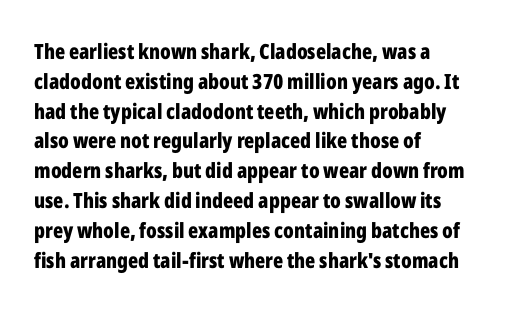
The image shows 21 px bold type, upright; set left-aligned, normal line spacing (1.42x), normal letter spacing, not underlined.
